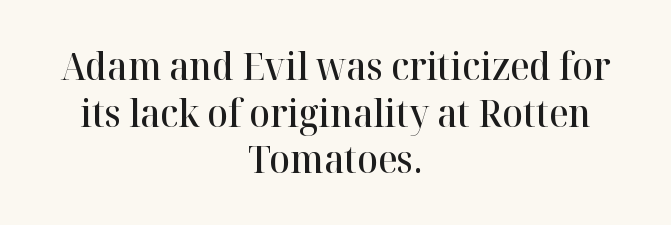
Q: Is the text bold? A: Semi-bold.
Q: Is the text italic (slanted)? A: No, it is upright.
Q: Is the typeface a serif or a sans-serif typeface? A: Serif.
Q: Is the text underlined? A: No.
Q: How is the paragraph aligned? A: Centered.
Q: Is the spacing between letters normal or unusually wide? A: Normal.
Q: Width (condensed, normal, or wide)? A: Normal.
Q: Stroke contrast? A: High.
Q: x-height? A: Medium.
Q: Monospaced? A: No.
